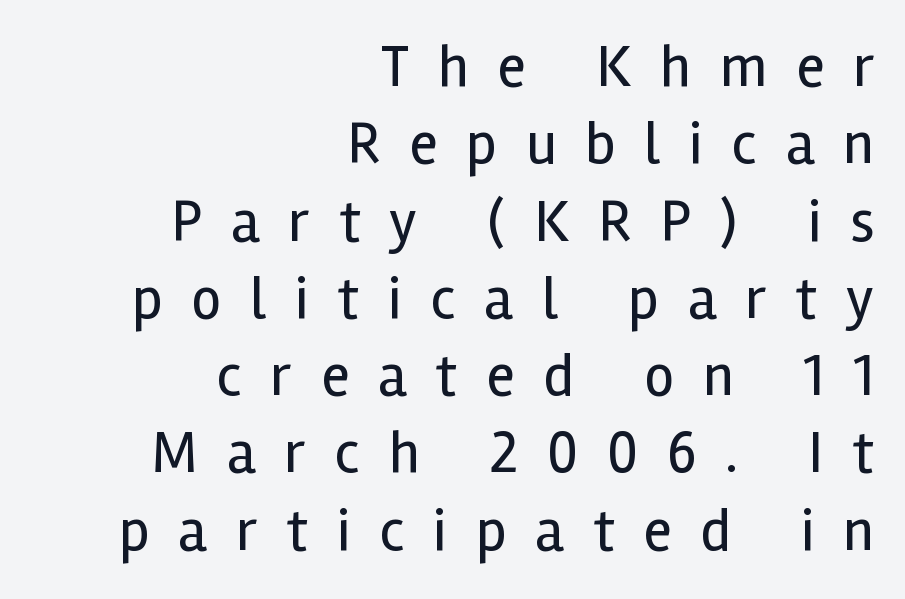
The image shows 59 px regular-weight sans-serif type, upright; set right-aligned, normal line spacing (1.31x), unusually wide letter spacing (+0.49 em), not underlined; a medium x-height.
